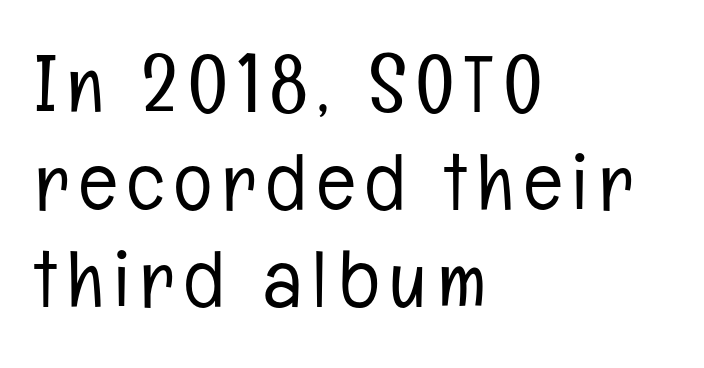
Q: Is the text bold? A: No.
Q: Is the text italic (slanted)? A: No, it is upright.
Q: Is the typeface a serif or a sans-serif typeface? A: Sans-serif.
Q: Is the text underlined? A: No.
Q: How is the paragraph aligned? A: Left-aligned.
Q: Width (condensed, normal, or wide)? A: Condensed.
Q: Stroke contrast? A: Low.
Q: x-height? A: Medium.
Q: Monospaced? A: No.
